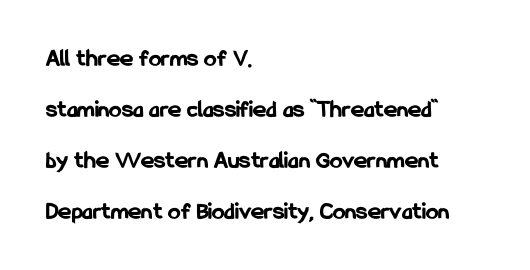
The image shows 25 px bold type, upright; set left-aligned, loose line spacing (2.04x), normal letter spacing, not underlined.
